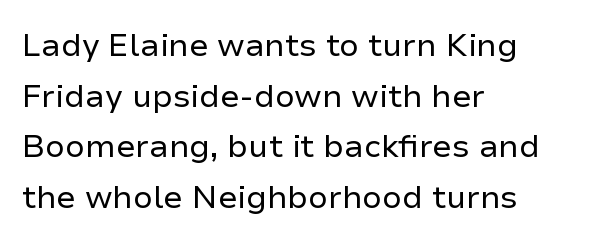
Q: Is the text bold? A: No.
Q: Is the text italic (slanted)? A: No, it is upright.
Q: Is the typeface a serif or a sans-serif typeface? A: Sans-serif.
Q: Is the text underlined? A: No.
Q: How is the paragraph aligned? A: Left-aligned.
Q: Is the spacing between letters normal or unusually wide? A: Normal.
Q: Is the spacing between lines tight, normal or loose? A: Normal.
Q: Width (condensed, normal, or wide)? A: Normal.
Q: Stroke contrast? A: Low.
Q: x-height? A: Medium.
Q: Monospaced? A: No.
